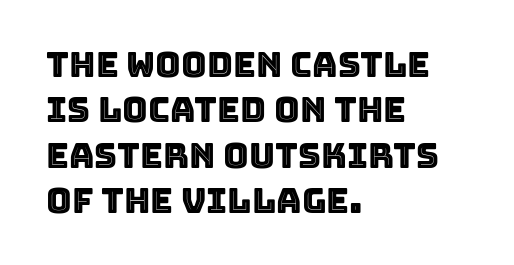
{"italic": "no", "width": "normal", "x_height": "large", "monospaced": "no", "underline": "no", "align": "left", "line_spacing": "normal", "line_spacing_ratio": 1.3, "letter_spacing": "normal", "letter_spacing_em": 0.0, "glyph_px": 35}
